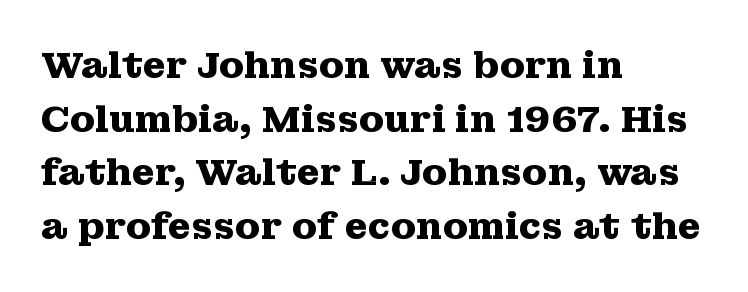
Q: Is the text bold? A: Yes.
Q: Is the text italic (slanted)? A: No, it is upright.
Q: Is the typeface a serif or a sans-serif typeface? A: Serif.
Q: Is the text underlined? A: No.
Q: How is the paragraph aligned? A: Left-aligned.
Q: Is the spacing between letters normal or unusually wide? A: Normal.
Q: Is the spacing between lines tight, normal or loose? A: Normal.
Q: Width (condensed, normal, or wide)? A: Wide.
Q: Stroke contrast? A: Medium.
Q: x-height? A: Medium.
Q: Monospaced? A: No.
